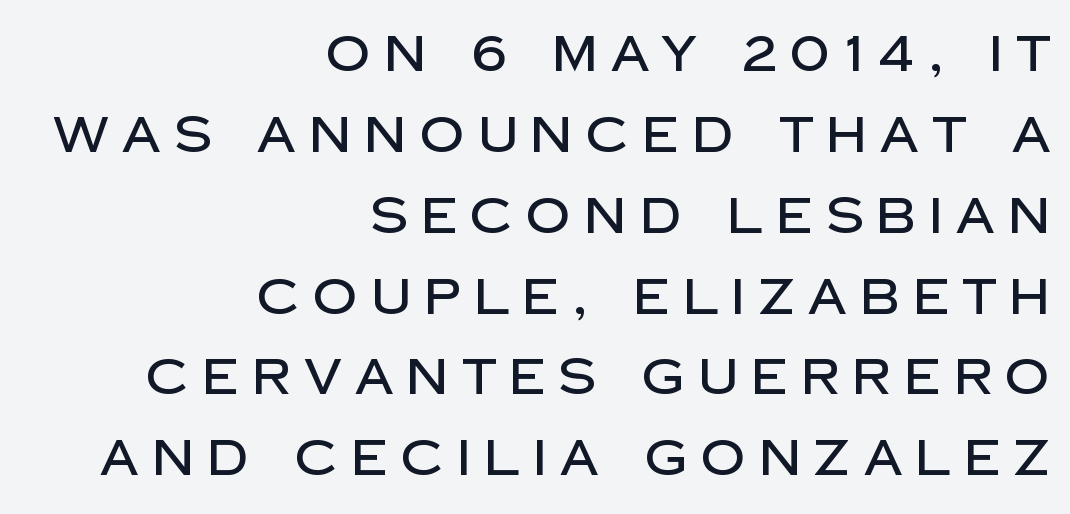
{"serif": "no", "italic": "no", "width": "normal", "stroke_contrast": "low", "x_height": "large", "monospaced": "no", "underline": "no", "align": "right", "line_spacing": "normal", "line_spacing_ratio": 1.65, "letter_spacing": "wide", "letter_spacing_em": 0.27, "glyph_px": 49}
